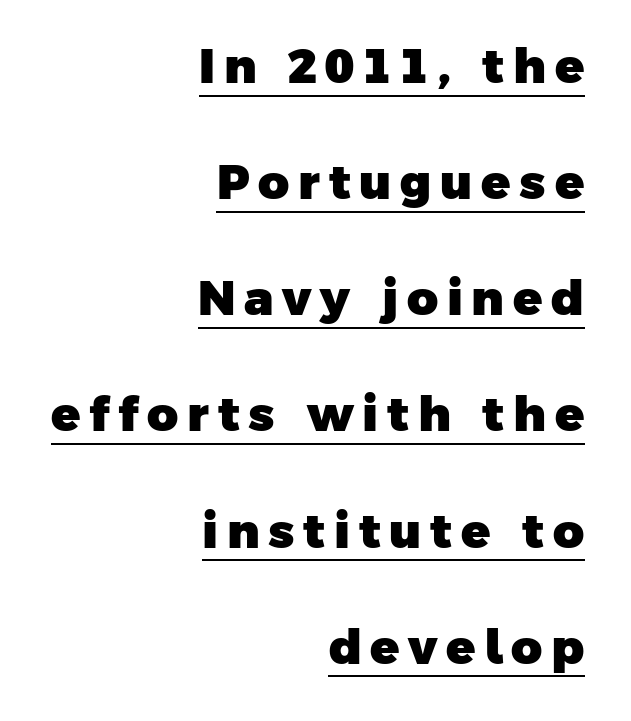
{"serif": "no", "bold": "yes", "weight": "heavy", "width": "normal", "stroke_contrast": "low", "x_height": "medium", "monospaced": "no", "underline": "yes", "align": "right", "line_spacing": "loose", "line_spacing_ratio": 2.42, "glyph_px": 48}
